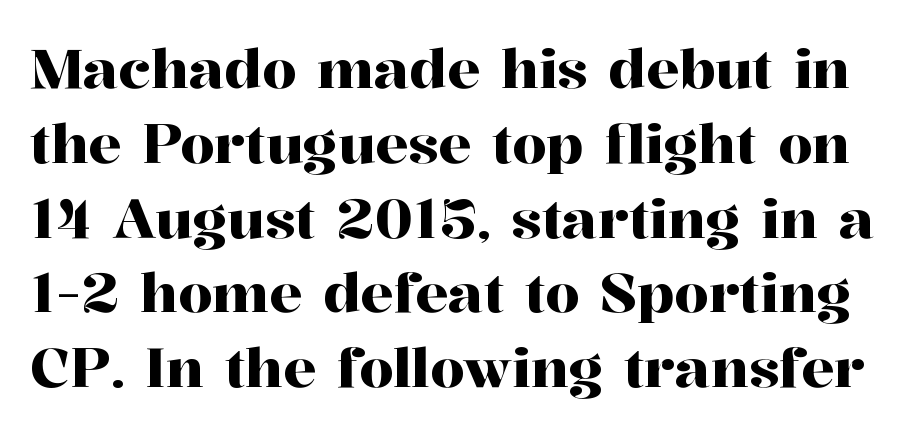
The image shows 55 px serif type, upright; set normal line spacing (1.36x), normal letter spacing, not underlined; high stroke contrast and a medium x-height.
